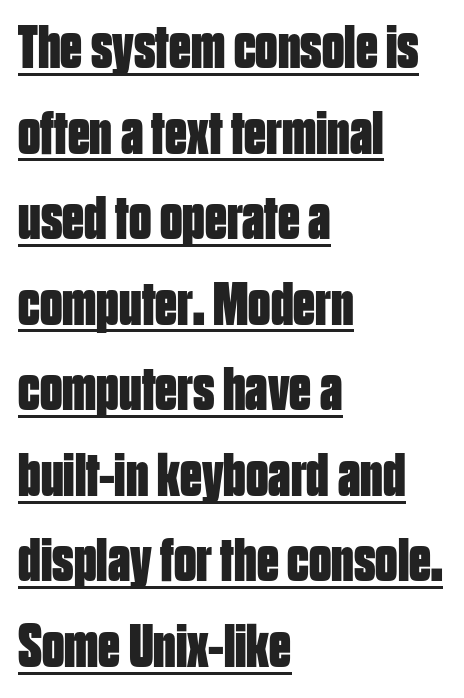
Visually the block forms a straight wall on the left and a jagged coastline on the right. Nope, not italic — everything's standing straight. This rendering employs a face without finishing strokes, i.e., a sans-serif. Quick note: underline on. Think of a printed novel: that variable character pitch is what you see here. Vertical spacing — default.
